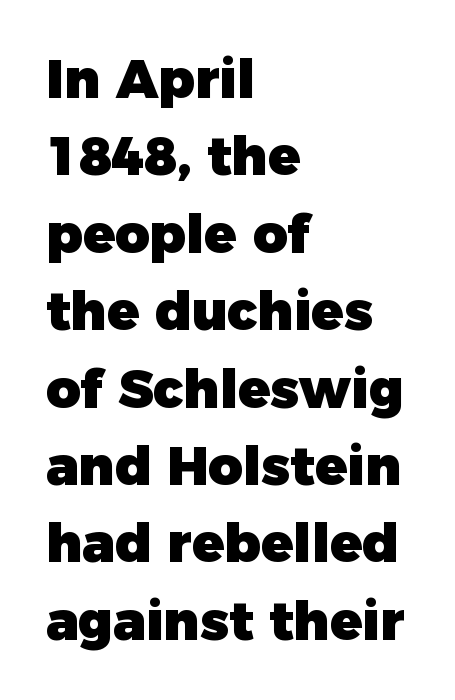
The image shows 53 px heavy sans-serif type, upright; set left-aligned, normal line spacing (1.46x), normal letter spacing, not underlined; low stroke contrast and a medium x-height.
